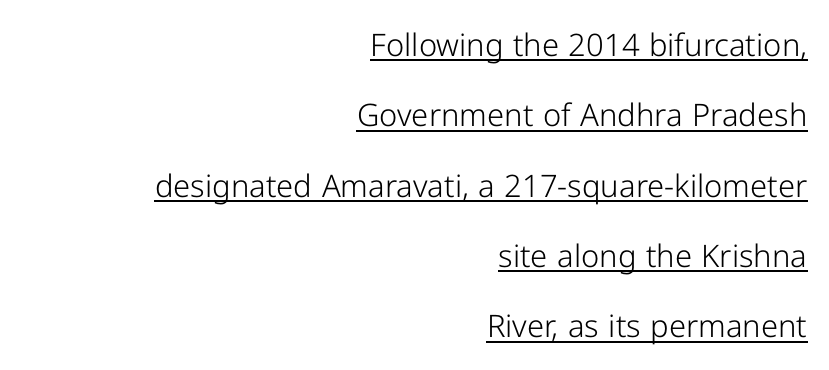
{"serif": "no", "italic": "no", "bold": "no", "weight": "light", "width": "normal", "stroke_contrast": "low", "x_height": "medium", "monospaced": "no", "underline": "yes", "align": "right", "line_spacing": "loose", "line_spacing_ratio": 2.27, "letter_spacing": "normal", "letter_spacing_em": 0.0, "glyph_px": 31}
